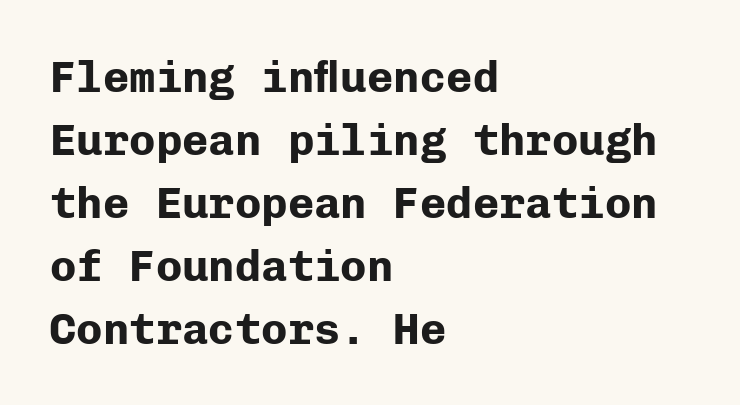
The image shows 44 px bold sans-serif type, upright, monospaced; set left-aligned, normal line spacing (1.43x), normal letter spacing, not underlined; low stroke contrast and a medium x-height.
